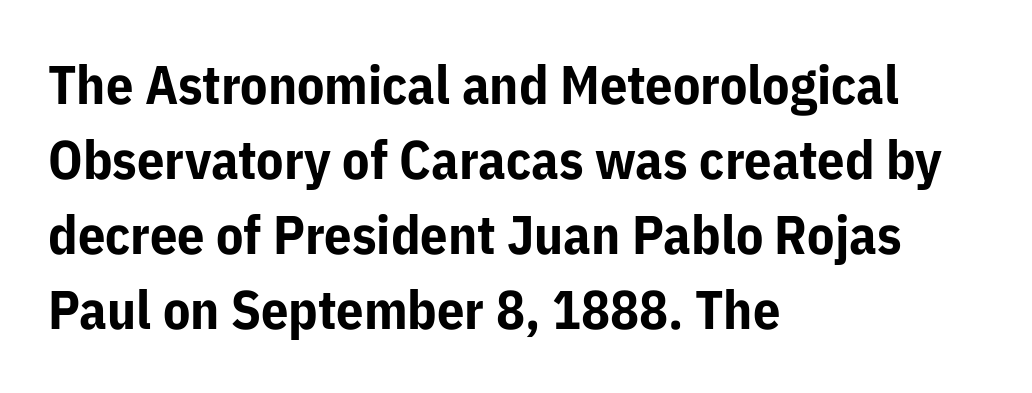
Q: Is the text bold? A: Yes.
Q: Is the text italic (slanted)? A: No, it is upright.
Q: Is the typeface a serif or a sans-serif typeface? A: Sans-serif.
Q: Is the text underlined? A: No.
Q: How is the paragraph aligned? A: Left-aligned.
Q: Is the spacing between letters normal or unusually wide? A: Normal.
Q: Is the spacing between lines tight, normal or loose? A: Normal.
Q: Width (condensed, normal, or wide)? A: Normal.
Q: Stroke contrast? A: Low.
Q: x-height? A: Medium.
Q: Monospaced? A: No.
